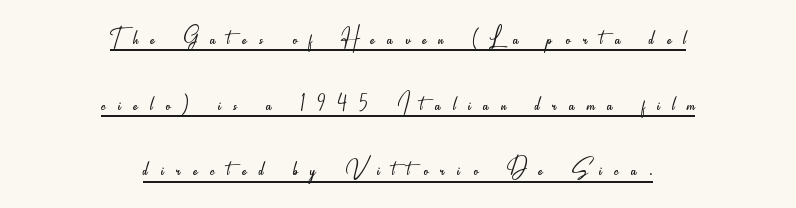
The letterforms sit at book weight or below. The passage shown stacks its lines with a broad gap. The specimen includes a rule beneath the text block's lines. Note the varied advance widths — an 'i' is clearly narrower than an 'm'. A centered setting, common on invitations and titles, is used for this passage.
